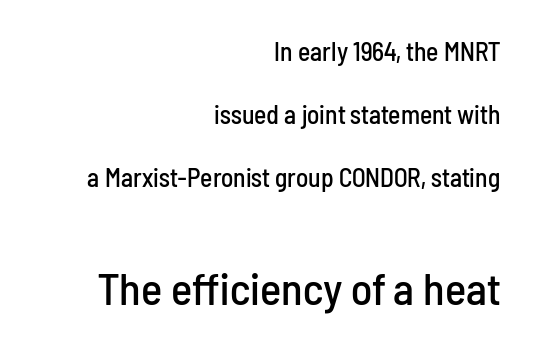
This is the regular roman posture of the typeface. Between one letter and the next there's only the usual sliver of space. The paragraph shown leans on its right margin. Do the characters align in a grid? No, the font is proportional.
